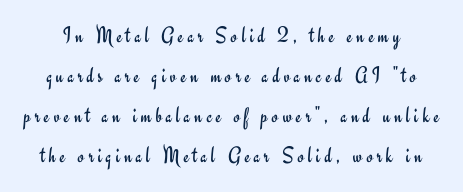
Descender tails drop into unmarked territory. These glyphs show unthickened strokes, regular width or finer.
